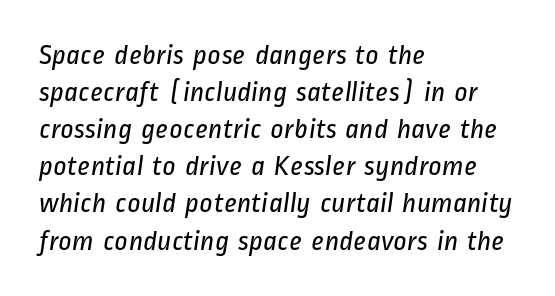
The type is set solid horizontally, with unmodified tracking. The face used here is proportionally spaced, like ordinary book or web type. No chunkiness to these letters — they're not bold. Caption: multi-line text, flush left, ragged right. Has an underline been added? It has not.
